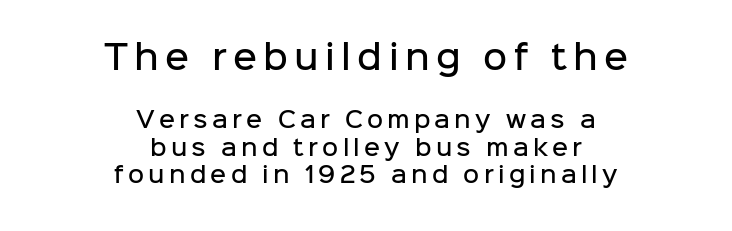
The image shows 33 px semibold sans-serif type, upright; set centered, line spacing 1.24x, not underlined; the first (top) block is 1.5x larger; low stroke contrast and a medium x-height.
